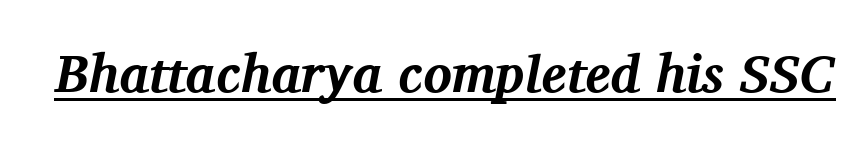
{"serif": "yes", "italic": "yes", "lean": "right", "slant_degrees": 11, "bold": "yes", "weight": "bold", "width": "normal", "stroke_contrast": "medium", "x_height": "medium", "monospaced": "no", "underline": "yes", "letter_spacing": "normal", "letter_spacing_em": 0.0, "glyph_px": 53}
